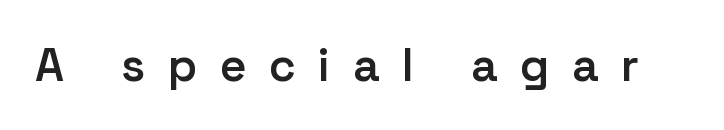
Q: Is the text bold? A: Semi-bold.
Q: Is the text italic (slanted)? A: No, it is upright.
Q: Is the typeface a serif or a sans-serif typeface? A: Sans-serif.
Q: Is the text underlined? A: No.
Q: Is the spacing between letters normal or unusually wide? A: Unusually wide.
Q: Width (condensed, normal, or wide)? A: Normal.
Q: Stroke contrast? A: Low.
Q: x-height? A: Medium.
Q: Monospaced? A: No.
